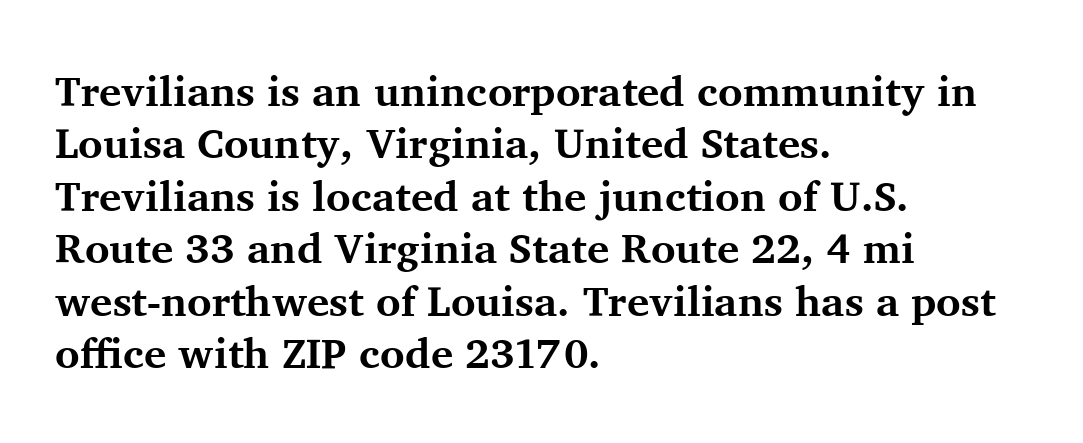
The rendering uses natural spacing where letterforms have individual widths. On the weight axis this lands at bold, roughly 700. Reading down the block, your eye returns to a fixed left position each line. Words float on clear page, feet unadorned. Does the type have serifs? Yes, each stem ends in a small foot. Designer's note — italics off, roman on.
